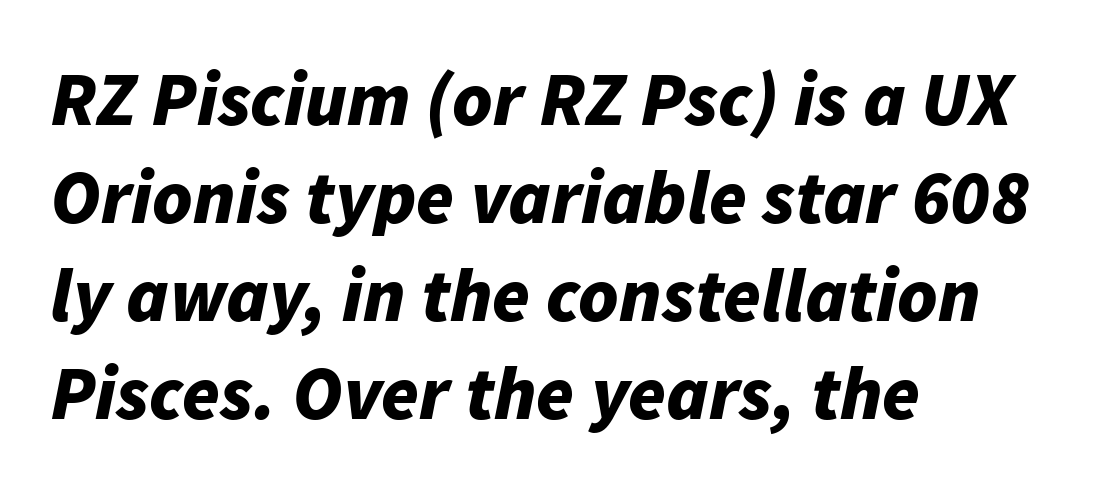
The image shows 76 px bold type, italic (leaning right); set left-aligned, normal line spacing (1.29x), normal letter spacing, not underlined; low stroke contrast and a medium x-height.
